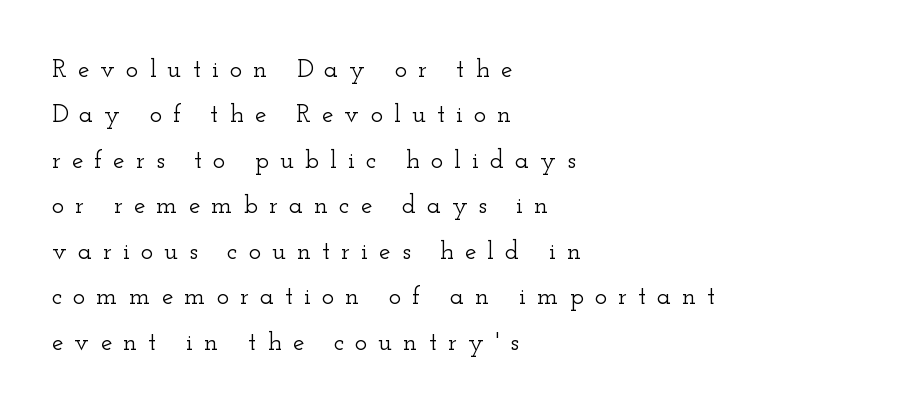
Q: Is the text italic (slanted)? A: No, it is upright.
Q: Is the text underlined? A: No.
Q: How is the paragraph aligned? A: Left-aligned.
Q: Is the spacing between letters normal or unusually wide? A: Unusually wide.
